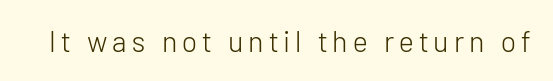
{"serif": "no", "italic": "no", "bold": "no", "weight": "light", "width": "normal", "stroke_contrast": "low", "x_height": "medium", "monospaced": "no", "underline": "no", "glyph_px": 29}
